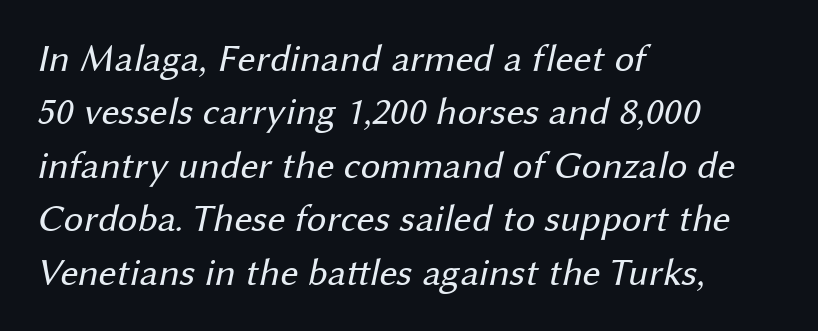
{"serif": "no", "bold": "no", "weight": "regular", "width": "normal", "stroke_contrast": "medium", "x_height": "medium", "monospaced": "no", "underline": "no", "align": "left", "line_spacing": "normal", "line_spacing_ratio": 1.37, "letter_spacing": "normal", "letter_spacing_em": 0.0, "glyph_px": 39}
